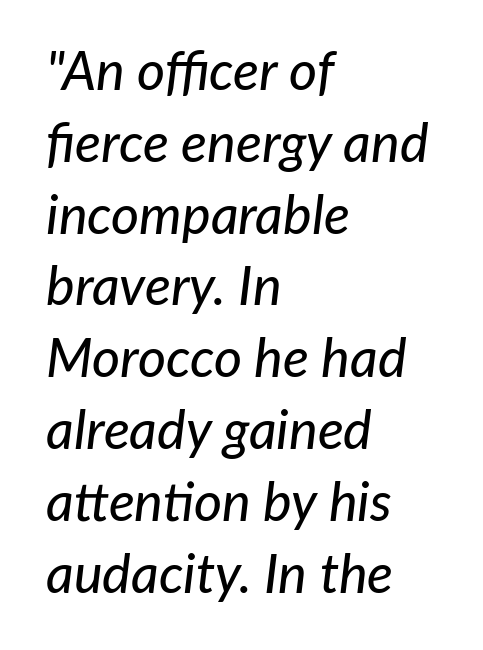
The image shows 54 px text type, italic (leaning right); set left-aligned, normal line spacing (1.33x), normal letter spacing, not underlined; low stroke contrast and a medium x-height.
